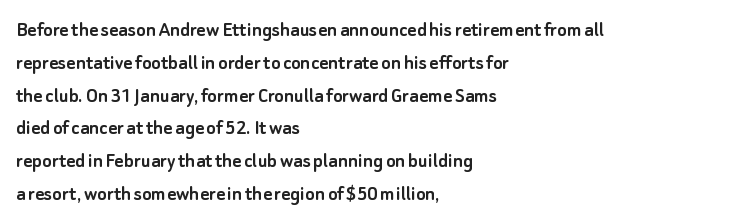
Q: Is the text italic (slanted)? A: No, it is upright.
Q: Is the text underlined? A: No.
Q: How is the paragraph aligned? A: Left-aligned.
Q: Is the spacing between letters normal or unusually wide? A: Normal.
Q: Is the spacing between lines tight, normal or loose? A: Normal.
